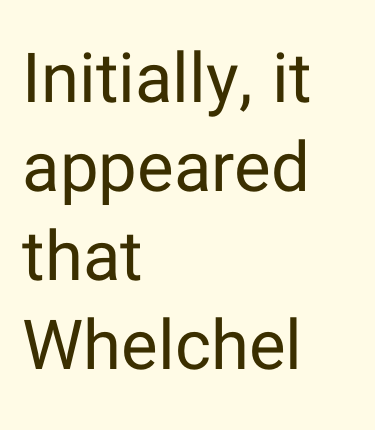
The image shows 69 px regular-weight sans-serif type, upright; set left-aligned, normal line spacing (1.29x), normal letter spacing, not underlined; low stroke contrast and a medium x-height.
